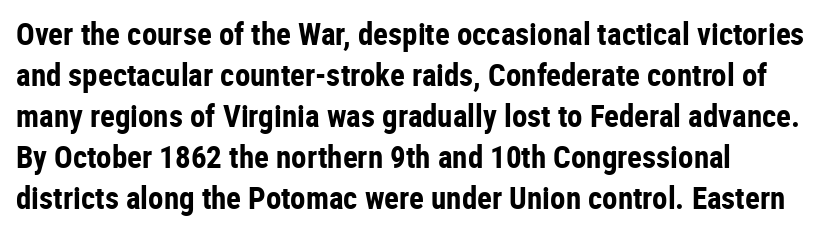
{"serif": "no", "italic": "no", "bold": "yes", "weight": "bold", "width": "condensed", "stroke_contrast": "low", "x_height": "medium", "monospaced": "no", "underline": "no", "line_spacing": "normal", "line_spacing_ratio": 1.32, "letter_spacing": "normal", "letter_spacing_em": 0.0, "glyph_px": 31}
